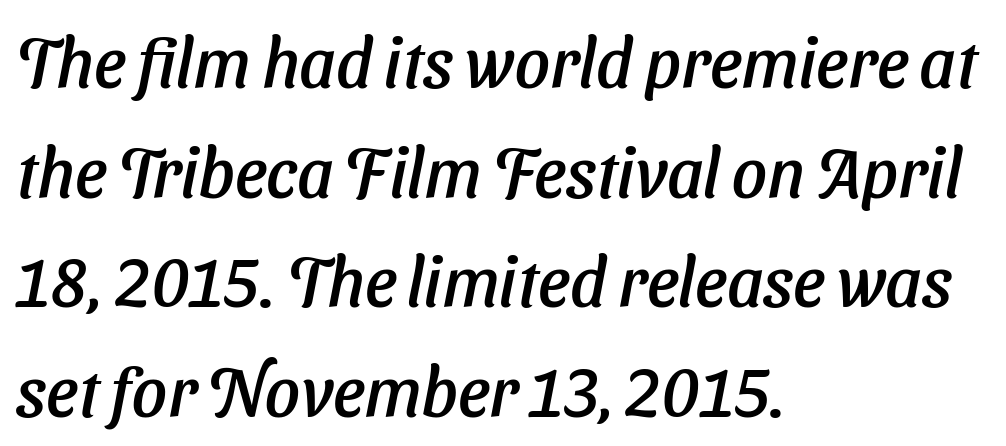
Horizontal alignment here is leftward, the default for most running prose. Normally led — the rows are evenly, conventionally spaced. The letters are slanted; this is an italic face. A bare baseline throughout the passage.
